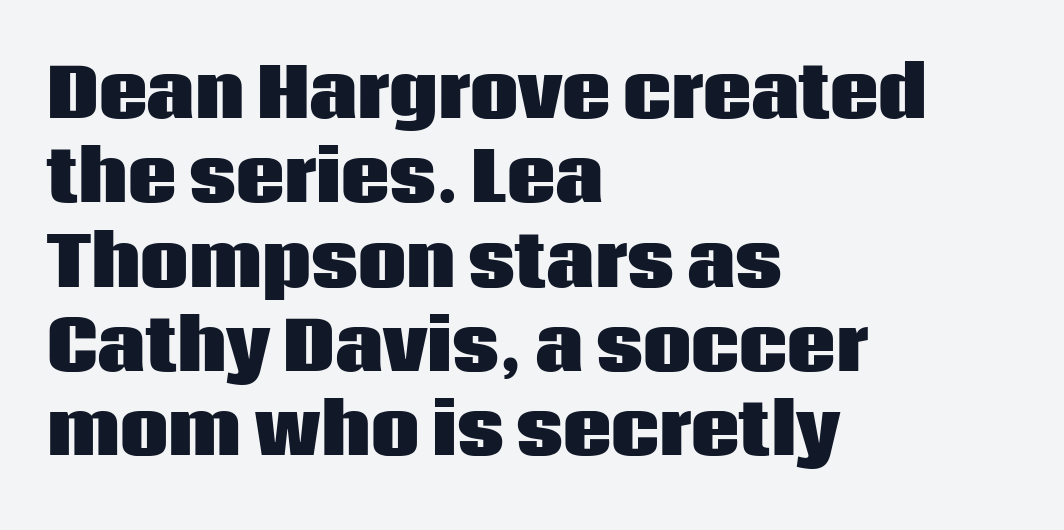
Q: Is the text bold? A: Yes.
Q: Is the text italic (slanted)? A: No, it is upright.
Q: Is the typeface a serif or a sans-serif typeface? A: Sans-serif.
Q: Is the text underlined? A: No.
Q: How is the paragraph aligned? A: Left-aligned.
Q: Is the spacing between letters normal or unusually wide? A: Normal.
Q: Width (condensed, normal, or wide)? A: Normal.
Q: Stroke contrast? A: Low.
Q: x-height? A: Large.
Q: Monospaced? A: No.
